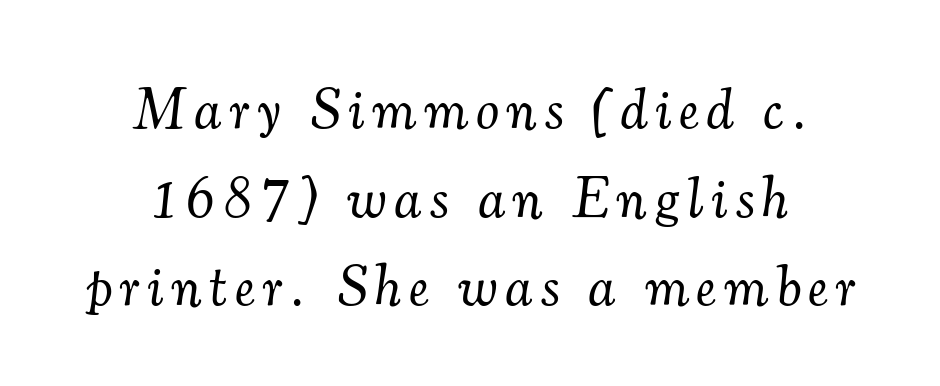
The image shows 58 px light serif type, italic (leaning right); set centered, normal line spacing (1.53x), not underlined; medium stroke contrast and a small x-height.
